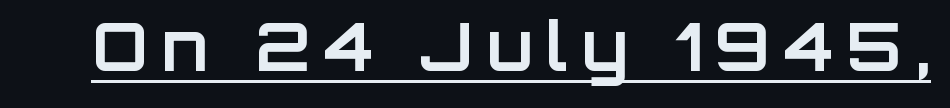
The image shows 67 px bold sans-serif type, upright; set unusually wide letter spacing (+0.2 em), underlined; low stroke contrast and a large x-height.
